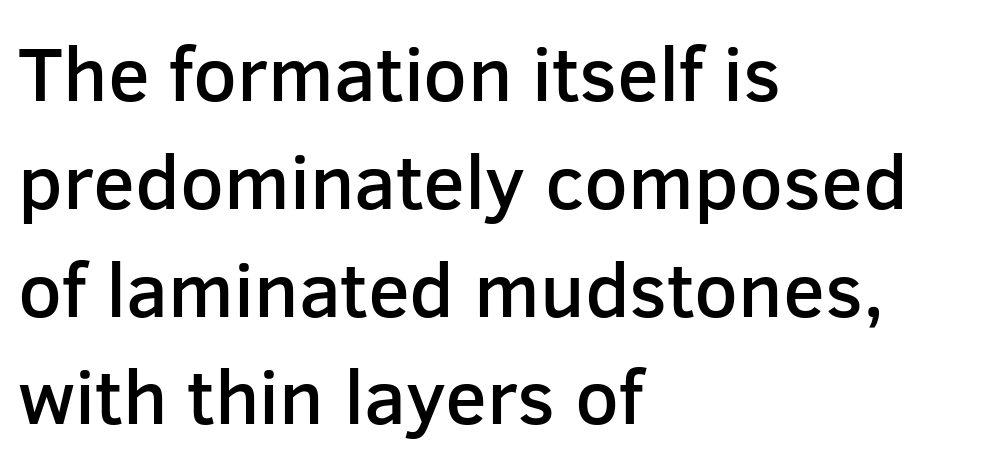
Q: Is the text bold? A: Semi-bold.
Q: Is the text italic (slanted)? A: No, it is upright.
Q: Is the typeface a serif or a sans-serif typeface? A: Sans-serif.
Q: Is the text underlined? A: No.
Q: How is the paragraph aligned? A: Left-aligned.
Q: Is the spacing between letters normal or unusually wide? A: Normal.
Q: Is the spacing between lines tight, normal or loose? A: Normal.
Q: Width (condensed, normal, or wide)? A: Normal.
Q: Stroke contrast? A: Low.
Q: x-height? A: Medium.
Q: Monospaced? A: No.
